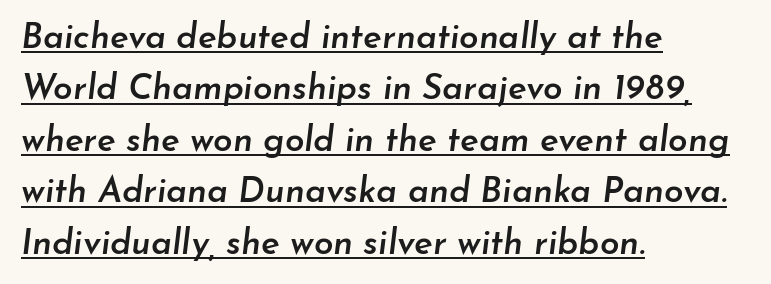
{"italic": "yes", "lean": "right", "slant_degrees": 7, "bold": "semi", "weight": "semibold", "width": "normal", "stroke_contrast": "low", "x_height": "small", "monospaced": "no", "underline": "yes", "align": "left", "line_spacing": "normal", "line_spacing_ratio": 1.47, "letter_spacing": "normal", "letter_spacing_em": 0.0, "glyph_px": 35}
